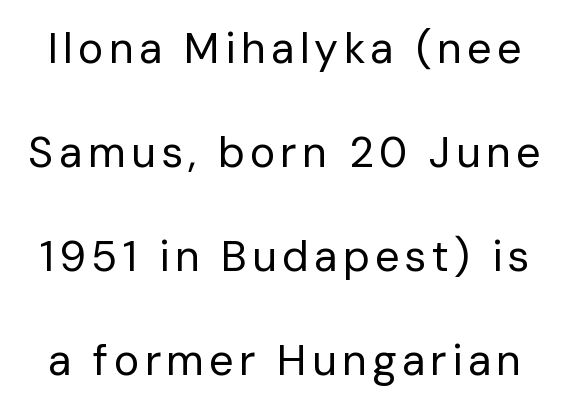
The image shows 43 px regular-weight sans-serif type, upright; set loose line spacing (2.42x), not underlined; low stroke contrast and a medium x-height.
